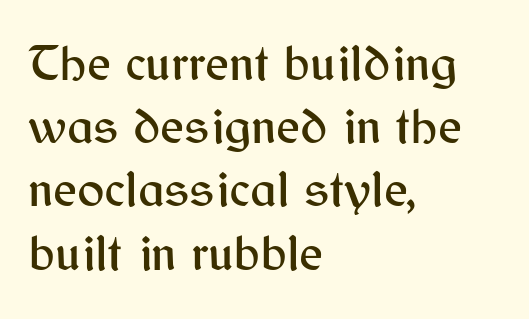
Q: Is the text italic (slanted)? A: No, it is upright.
Q: Is the typeface a serif or a sans-serif typeface? A: Sans-serif.
Q: Is the text underlined? A: No.
Q: How is the paragraph aligned? A: Left-aligned.
Q: Is the spacing between letters normal or unusually wide? A: Normal.
Q: Width (condensed, normal, or wide)? A: Normal.
Q: Stroke contrast? A: Medium.
Q: x-height? A: Medium.
Q: Monospaced? A: No.
